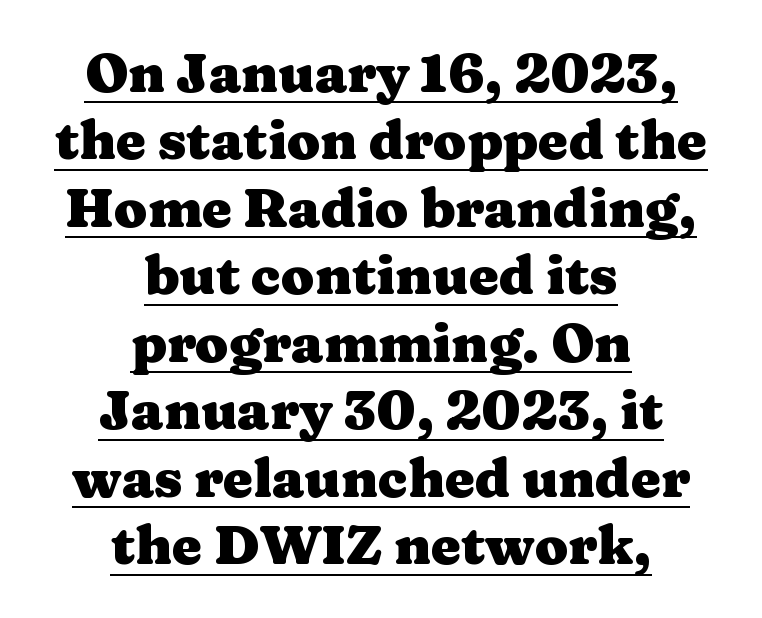
Does the leading feel generous? No, just average. Observe the ordinary spacing: letters are neighbours, not strangers. Descenders here cross a horizontal rule under the line. Set as a true bold cut, around the 700 mark.
